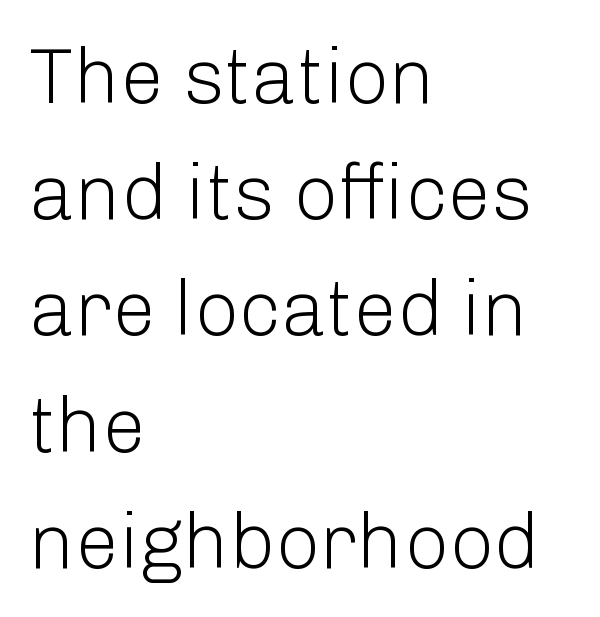
{"serif": "no", "italic": "no", "bold": "no", "weight": "light", "width": "normal", "stroke_contrast": "low", "x_height": "medium", "monospaced": "no", "underline": "no", "align": "left", "line_spacing": "normal", "line_spacing_ratio": 1.49, "letter_spacing": "normal", "letter_spacing_em": 0.0, "glyph_px": 78}
